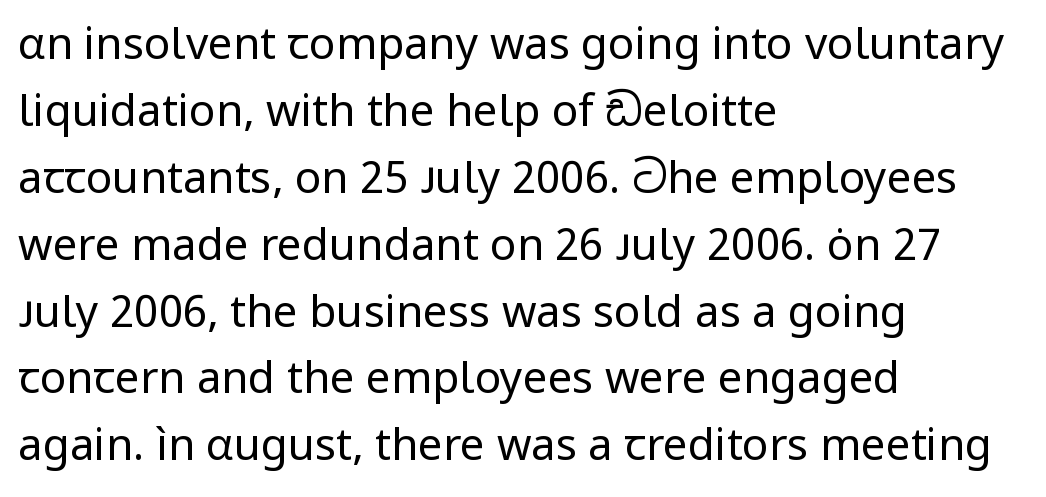
{"serif": "no", "italic": "no", "bold": "no", "weight": "regular", "width": "normal", "stroke_contrast": "low", "x_height": "medium", "monospaced": "no", "underline": "no", "align": "left", "line_spacing": "normal", "line_spacing_ratio": 1.52, "letter_spacing": "normal", "letter_spacing_em": 0.0, "glyph_px": 44}
